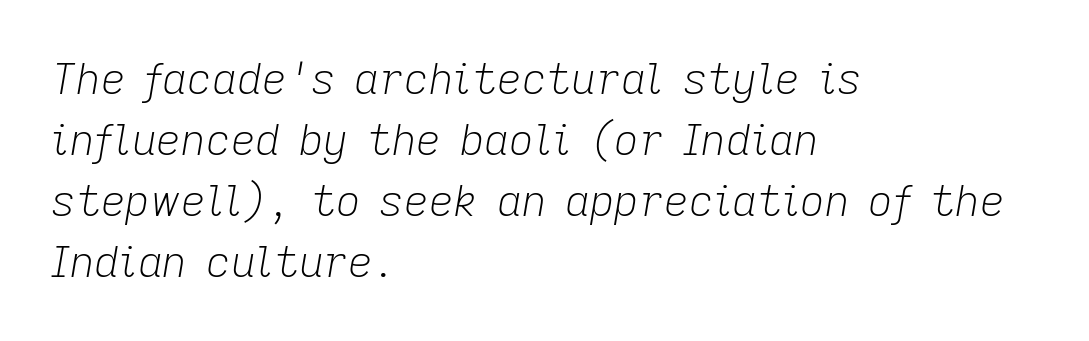
{"italic": "yes", "lean": "right", "slant_degrees": 9, "bold": "no", "weight": "light", "width": "normal", "stroke_contrast": "low", "x_height": "medium", "monospaced": "no", "underline": "no", "align": "left", "line_spacing": "normal", "line_spacing_ratio": 1.42, "letter_spacing": "normal", "letter_spacing_em": 0.0, "glyph_px": 43}
